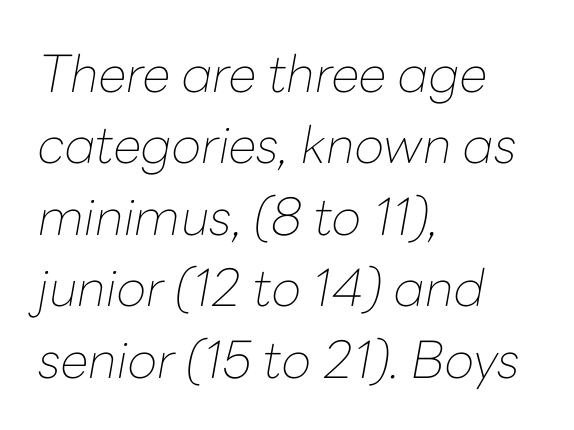
The image shows 51 px thin type, italic (leaning right); set left-aligned, normal line spacing (1.4x), normal letter spacing, not underlined; low stroke contrast and a medium x-height.
